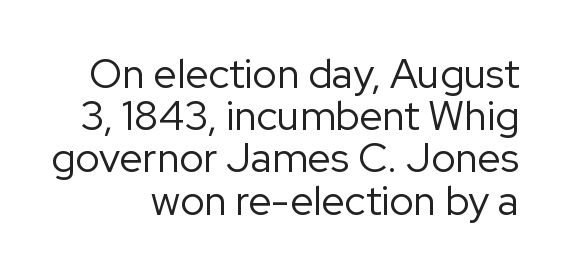
Check under the words: just untouched page. The weight tops out at a normal text grade. This sample trades vertical openness for compactness between lines. Spacing verdict: proportional, widths tailored to each character. A roman cut, with each character standing at attention.
